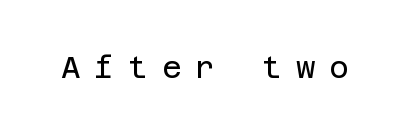
Q: Is the text bold? A: No.
Q: Is the text italic (slanted)? A: No, it is upright.
Q: Is the typeface a serif or a sans-serif typeface? A: Sans-serif.
Q: Is the text underlined? A: No.
Q: Is the spacing between letters normal or unusually wide? A: Unusually wide.
Q: Width (condensed, normal, or wide)? A: Normal.
Q: Stroke contrast? A: Low.
Q: x-height? A: Large.
